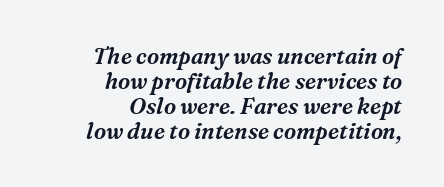
Q: Is the text italic (slanted)? A: Yes, it leans right by about 16 degrees.
Q: Is the text underlined? A: No.
Q: How is the paragraph aligned? A: Right-aligned.
Q: Is the spacing between letters normal or unusually wide? A: Normal.
Q: Is the spacing between lines tight, normal or loose? A: Tight.
